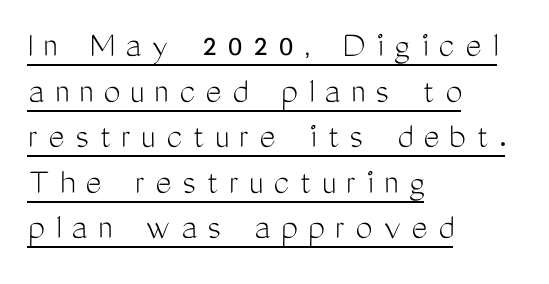
Q: Is the text bold? A: No.
Q: Is the text italic (slanted)? A: No, it is upright.
Q: Is the typeface a serif or a sans-serif typeface? A: Sans-serif.
Q: Is the text underlined? A: Yes.
Q: How is the paragraph aligned? A: Left-aligned.
Q: Is the spacing between letters normal or unusually wide? A: Unusually wide.
Q: Width (condensed, normal, or wide)? A: Condensed.
Q: Stroke contrast? A: Medium.
Q: x-height? A: Medium.
Q: Monospaced? A: No.
